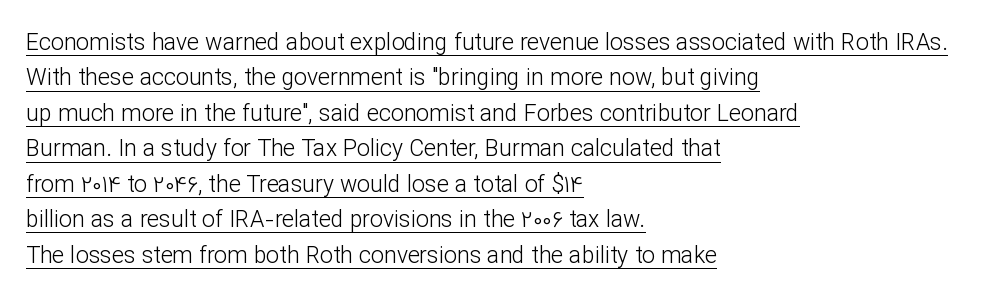
Line beginnings align vertically; line endings do not. What's the leading like? Ordinary, nothing unusual. No letter is thick-stroked: the sample isn't bold. Quick note: not italic, upright. You can see a thin bar hugging the bottom of the glyphs. Compared with typical body copy, the letter spacing here is the same.
